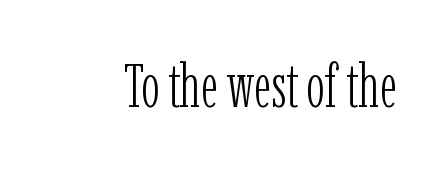
Glance below the letters and you will spot only blank space. Standard letterfit; no display-style spreading of the glyphs. The rendering uses natural spacing where letterforms have individual widths. Vertical stems look standard width or narrower in stroke.
